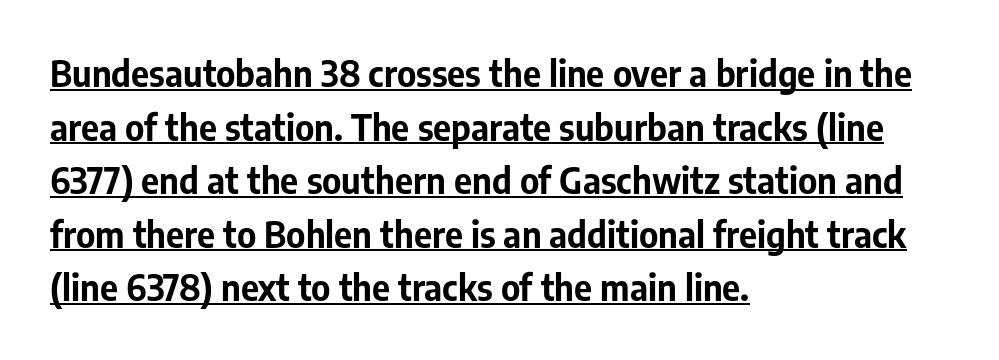
Strokes here are thick enough to call this a true bold. This sample has the flowing, uneven cadence of proportional lettering. Quick note: interline space is typical. Does the copy run flush right? No — it runs flush left. Tall strokes in this sample are plumb rather than angled.
